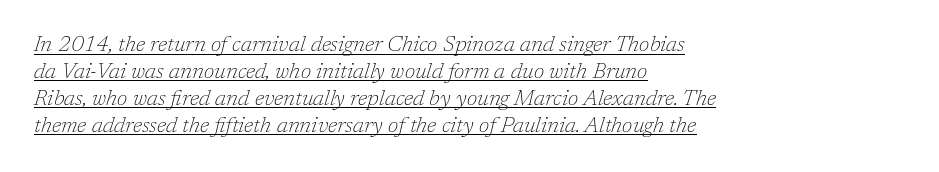
The image shows 22 px text type, italic (leaning right); set left-aligned, line spacing 1.22x, normal letter spacing, underlined.
